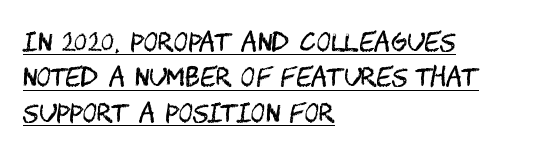
All the whitespace from short lines collects on the right. Upright lettering throughout. Each line of the rendering has a horizontal stroke beneath the glyphs. The designer left line spacing at the default. Look at the tracking — it's just the regular setting, nothing added. Counters stay open thanks to moderate or lighter strokes.
